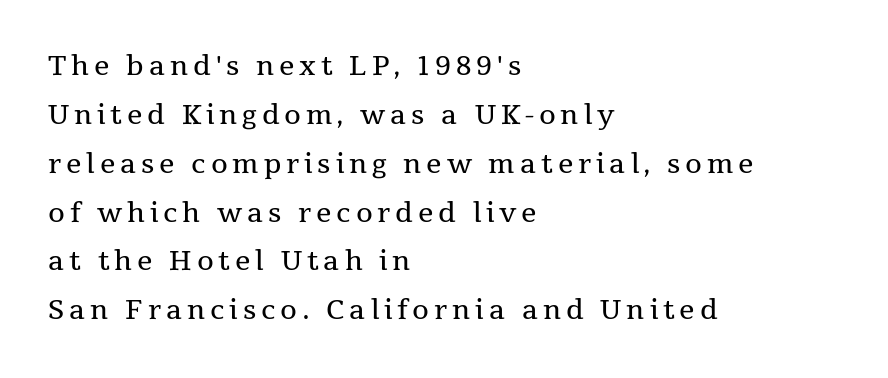
Q: Is the text bold? A: No.
Q: Is the text italic (slanted)? A: No, it is upright.
Q: Is the text underlined? A: No.
Q: How is the paragraph aligned? A: Left-aligned.
